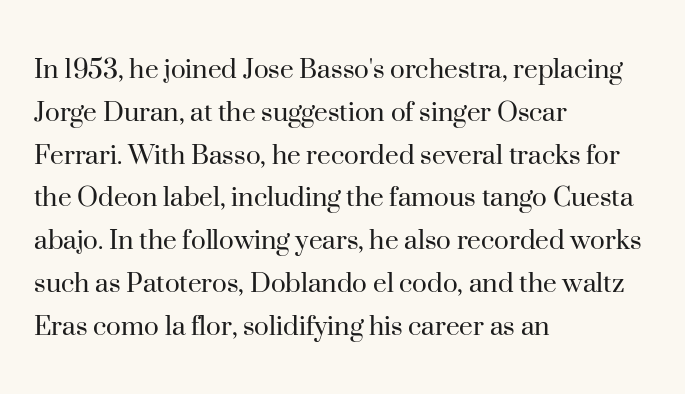
{"serif": "yes", "italic": "no", "bold": "no", "weight": "regular", "width": "normal", "stroke_contrast": "high", "x_height": "small", "monospaced": "no", "underline": "no", "align": "left", "line_spacing": "normal", "line_spacing_ratio": 1.38, "letter_spacing": "normal", "letter_spacing_em": 0.0, "glyph_px": 31}
